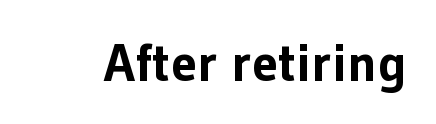
Nobody touched the tracking dial on this one. Character widths vary here, with narrow letters taking less room than wide ones. Heft: maximum for text — a bold. To sum up the face: it is a sans, with no serifs. Unmarked baselines from the first word to the last.
